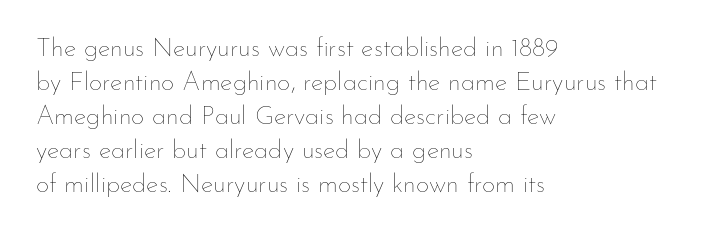
Descenders are the only things crossing below the line. All the whitespace from short lines collects on the right. Characters remain perfectly vertical along every line. The letters sit at their default tracking, neither squeezed nor spread.
